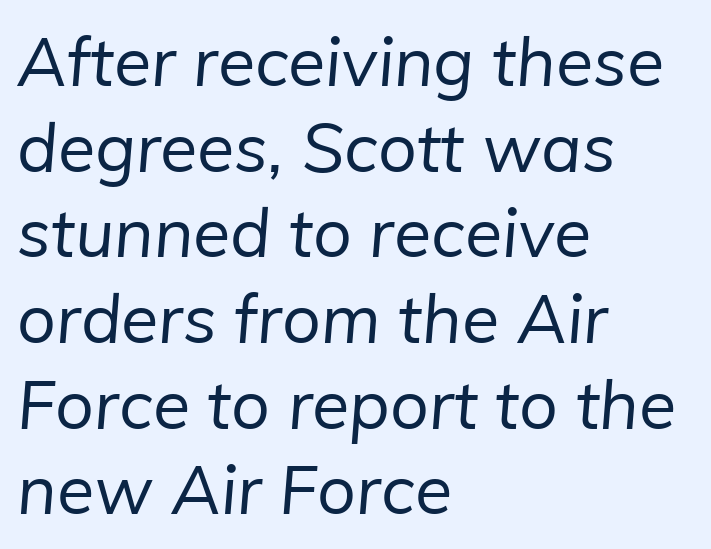
Q: Is the text bold? A: No.
Q: Is the typeface a serif or a sans-serif typeface? A: Sans-serif.
Q: Is the text underlined? A: No.
Q: How is the paragraph aligned? A: Left-aligned.
Q: Is the spacing between letters normal or unusually wide? A: Normal.
Q: Is the spacing between lines tight, normal or loose? A: Normal.
Q: Width (condensed, normal, or wide)? A: Normal.
Q: Stroke contrast? A: Low.
Q: x-height? A: Medium.
Q: Monospaced? A: No.
